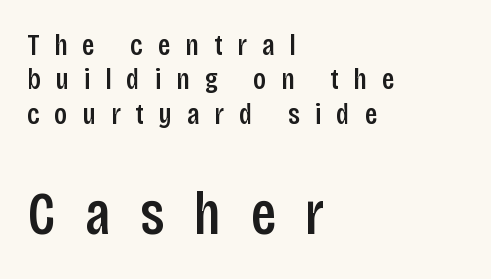
Q: Is the text italic (slanted)? A: No, it is upright.
Q: Is the typeface a serif or a sans-serif typeface? A: Sans-serif.
Q: Is the text underlined? A: No.
Q: How is the paragraph aligned? A: Left-aligned.
Q: Is the spacing between letters normal or unusually wide? A: Unusually wide.
Q: Is the spacing between lines tight, normal or loose? A: Tight.
Q: Which block of text is set in a larger size, the first (top) or the second (bottom)? A: The second (bottom) one.
Q: Width (condensed, normal, or wide)? A: Condensed.
Q: Stroke contrast? A: Low.
Q: x-height? A: Large.
Q: Monospaced? A: No.
